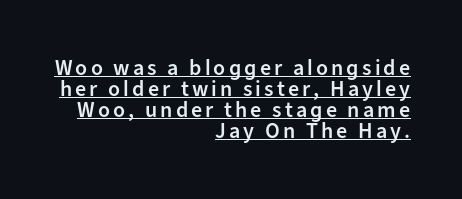
This is roman type, the default non-slanted kind. Each glyph is drawn with semibold strokes, heavier than normal yet not fully bold. The specimen includes a rule beneath the text block's lines. Compared with a flush-left layout, this one pins lines to the opposite, right side. The lines are packed closely together with very little leading.
